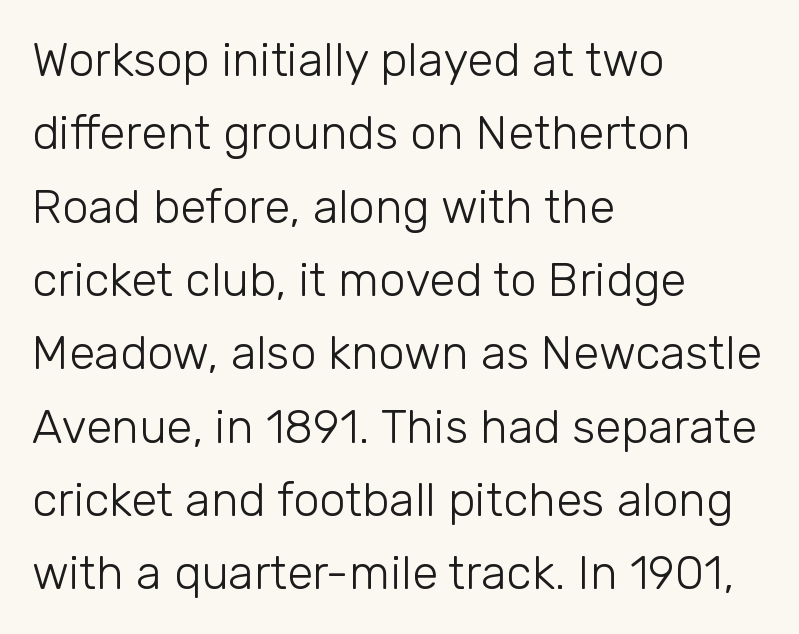
{"serif": "no", "italic": "no", "bold": "no", "weight": "light", "width": "normal", "stroke_contrast": "low", "x_height": "medium", "monospaced": "no", "underline": "no", "align": "left", "line_spacing": "normal", "line_spacing_ratio": 1.56, "letter_spacing": "normal", "letter_spacing_em": 0.0, "glyph_px": 47}
